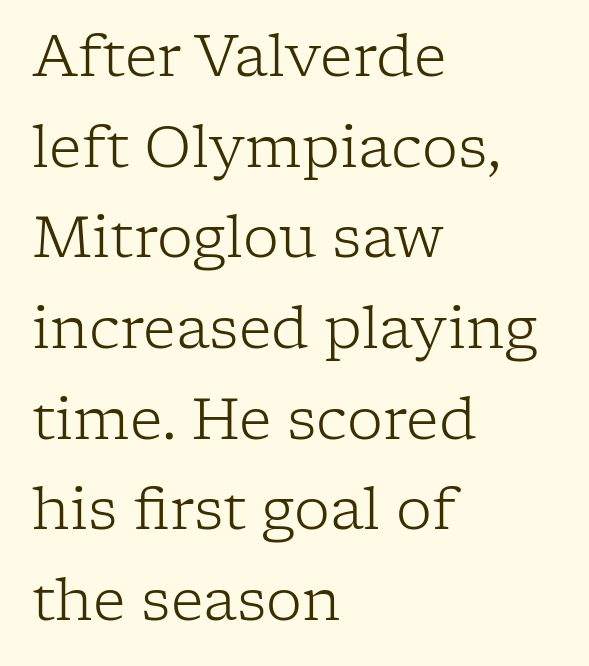
Q: Is the text bold? A: No.
Q: Is the text italic (slanted)? A: No, it is upright.
Q: Is the typeface a serif or a sans-serif typeface? A: Serif.
Q: Is the text underlined? A: No.
Q: How is the paragraph aligned? A: Left-aligned.
Q: Is the spacing between letters normal or unusually wide? A: Normal.
Q: Is the spacing between lines tight, normal or loose? A: Normal.
Q: Width (condensed, normal, or wide)? A: Normal.
Q: Stroke contrast? A: Low.
Q: x-height? A: Medium.
Q: Monospaced? A: No.
